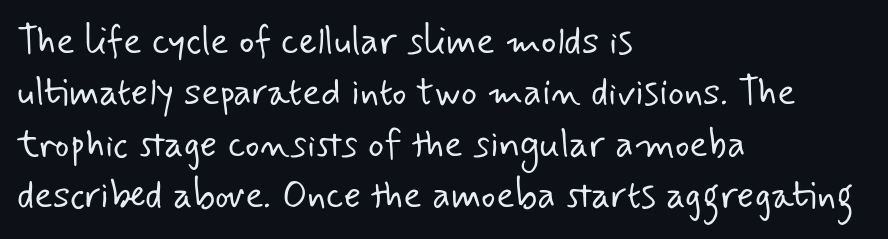
Q: Is the text bold? A: No.
Q: Is the typeface a serif or a sans-serif typeface? A: Sans-serif.
Q: Is the text underlined? A: No.
Q: How is the paragraph aligned? A: Left-aligned.
Q: Is the spacing between letters normal or unusually wide? A: Normal.
Q: Is the spacing between lines tight, normal or loose? A: Normal.
Q: Width (condensed, normal, or wide)? A: Normal.
Q: Stroke contrast? A: Low.
Q: x-height? A: Small.
Q: Monospaced? A: No.
